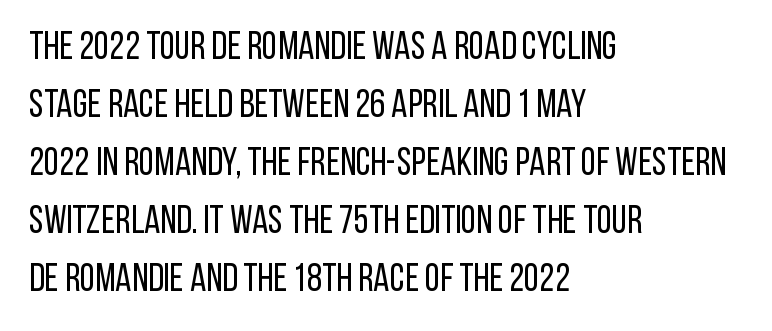
Q: Is the text bold? A: No.
Q: Is the text italic (slanted)? A: No, it is upright.
Q: Is the typeface a serif or a sans-serif typeface? A: Sans-serif.
Q: Is the text underlined? A: No.
Q: How is the paragraph aligned? A: Left-aligned.
Q: Is the spacing between letters normal or unusually wide? A: Normal.
Q: Is the spacing between lines tight, normal or loose? A: Normal.
Q: Width (condensed, normal, or wide)? A: Condensed.
Q: Stroke contrast? A: Low.
Q: x-height? A: Large.
Q: Monospaced? A: No.
